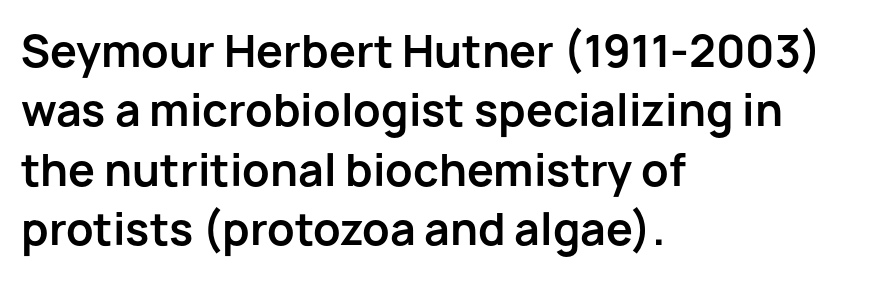
The image shows 43 px bold sans-serif type, upright; set left-aligned, normal line spacing (1.38x), normal letter spacing, not underlined; low stroke contrast and a medium x-height.
